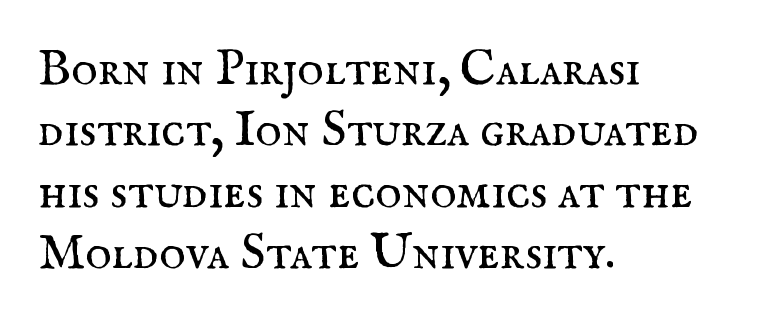
The image shows 50 px regular-weight serif type, upright; set left-aligned, line spacing 1.23x, normal letter spacing, not underlined; medium stroke contrast and a small x-height.
